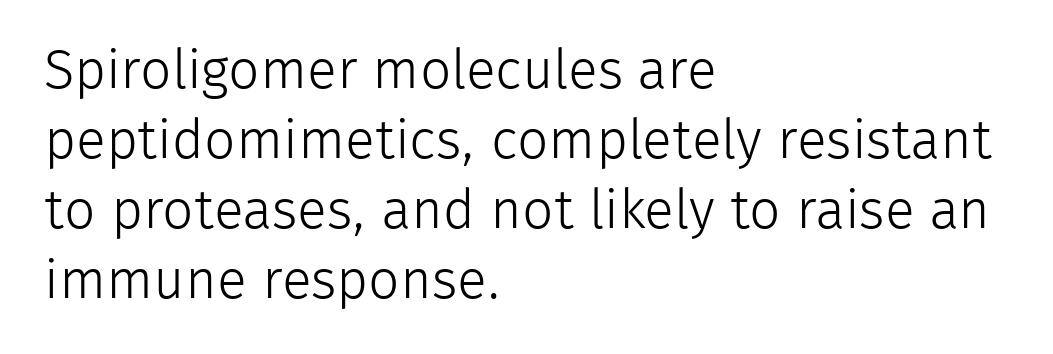
{"serif": "no", "italic": "no", "bold": "no", "weight": "light", "width": "normal", "stroke_contrast": "low", "x_height": "medium", "monospaced": "no", "underline": "no", "align": "left", "line_spacing": "normal", "line_spacing_ratio": 1.27, "letter_spacing": "normal", "letter_spacing_em": 0.0, "glyph_px": 55}
